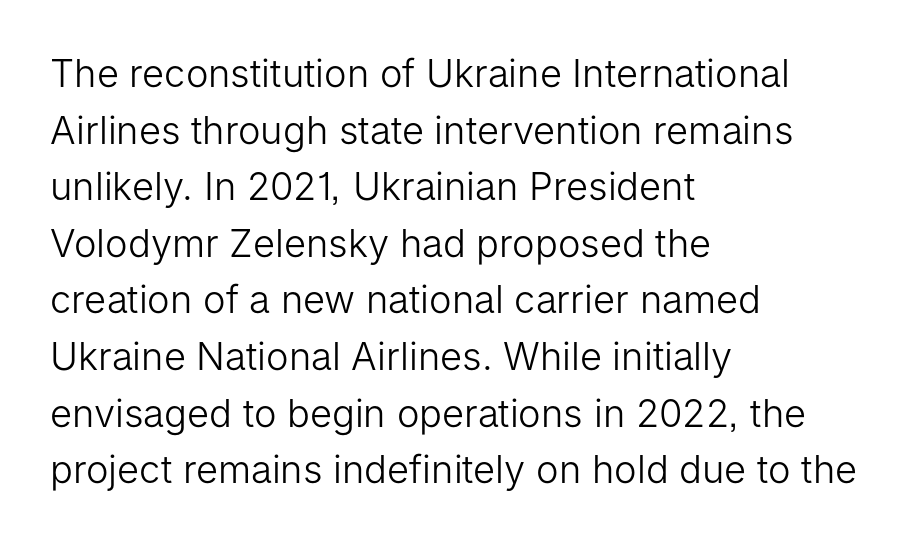
The image shows 38 px light sans-serif type, upright; set left-aligned, normal line spacing (1.49x), normal letter spacing, not underlined; low stroke contrast and a medium x-height.
